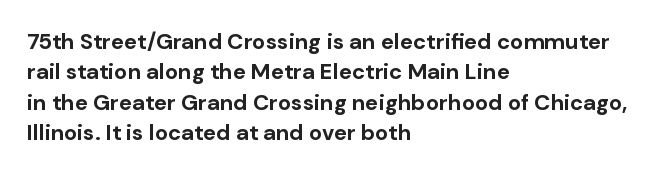
The image shows 22 px bold type, upright; set left-aligned, normal line spacing (1.38x), normal letter spacing, not underlined.
